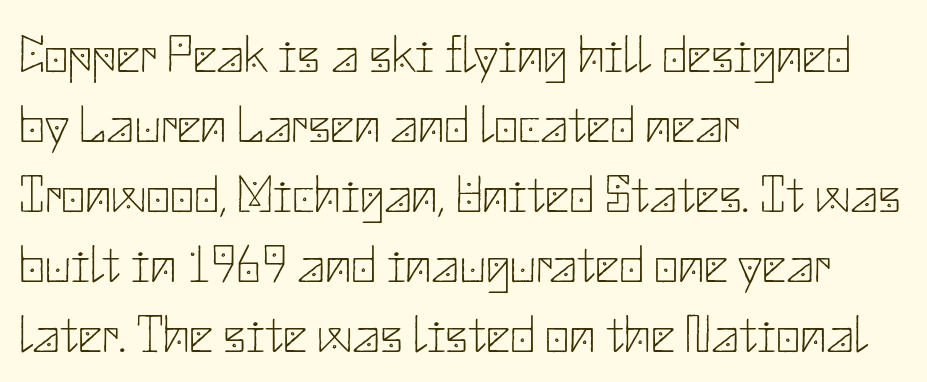
{"serif": "no", "italic": "no", "bold": "no", "weight": "thin", "width": "normal", "stroke_contrast": "low", "x_height": "small", "underline": "no", "align": "left", "line_spacing": "normal", "line_spacing_ratio": 1.32, "letter_spacing": "normal", "letter_spacing_em": 0.0, "glyph_px": 53}
